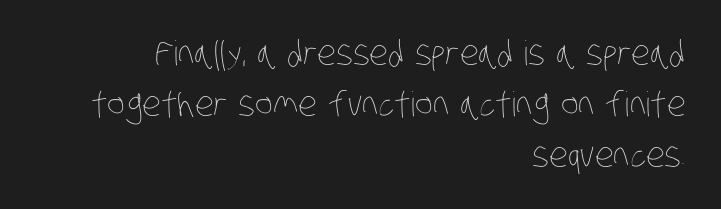
Q: Is the text bold? A: No.
Q: Is the text underlined? A: No.
Q: How is the paragraph aligned? A: Right-aligned.
Q: Is the spacing between letters normal or unusually wide? A: Normal.
Q: Is the spacing between lines tight, normal or loose? A: Normal.
Q: Width (condensed, normal, or wide)? A: Condensed.
Q: Stroke contrast? A: Low.
Q: x-height? A: Large.
Q: Monospaced? A: No.
